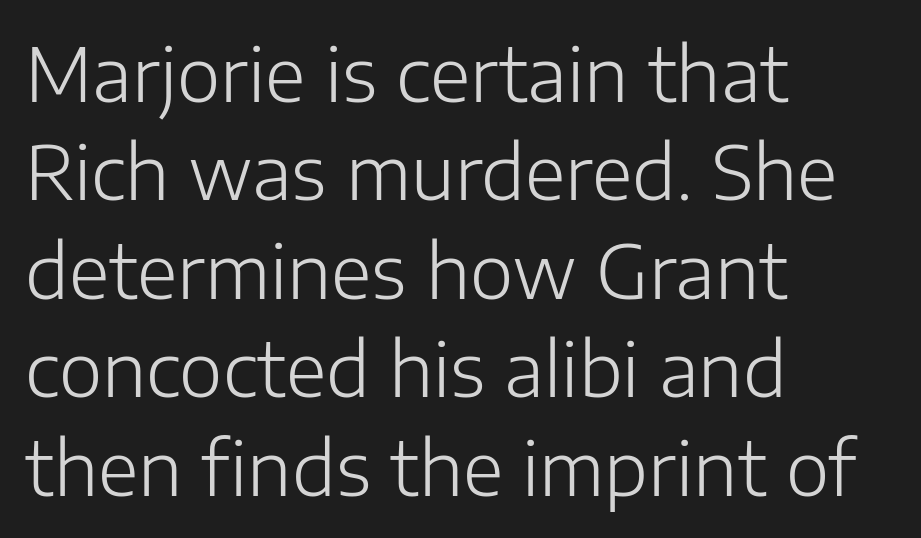
{"serif": "no", "italic": "no", "bold": "no", "weight": "light", "width": "normal", "stroke_contrast": "low", "x_height": "medium", "monospaced": "no", "underline": "no", "align": "left", "line_spacing": "normal", "line_spacing_ratio": 1.33, "letter_spacing": "normal", "letter_spacing_em": 0.0, "glyph_px": 74}
